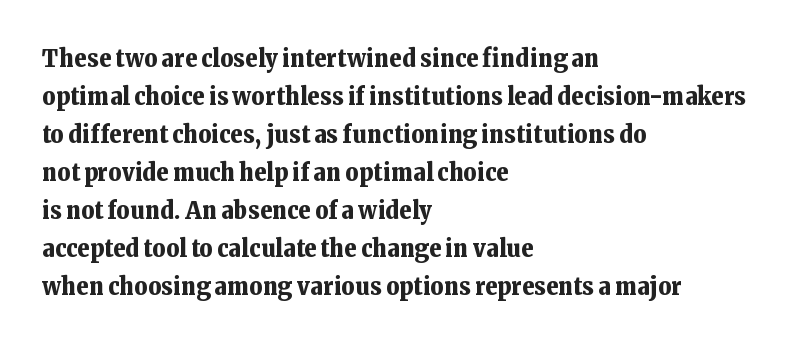
The image shows 25 px bold type, upright; set left-aligned, normal line spacing (1.52x), normal letter spacing, not underlined.
